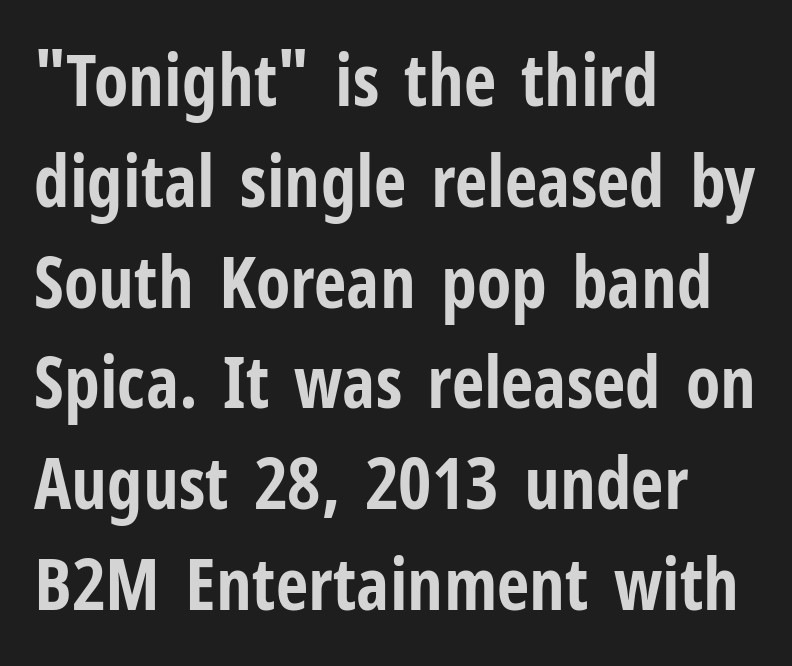
The image shows 71 px bold, condensed sans-serif type, upright; set left-aligned, normal line spacing (1.42x), normal letter spacing, not underlined; low stroke contrast and a medium x-height.
